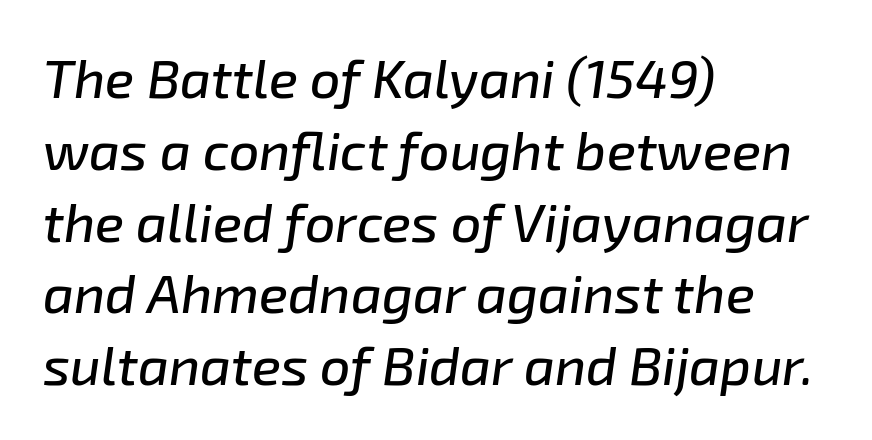
Q: Is the text italic (slanted)? A: Yes, it leans right by about 8 degrees.
Q: Is the text underlined? A: No.
Q: How is the paragraph aligned? A: Left-aligned.
Q: Is the spacing between letters normal or unusually wide? A: Normal.
Q: Is the spacing between lines tight, normal or loose? A: Normal.
Q: Width (condensed, normal, or wide)? A: Normal.
Q: Stroke contrast? A: Low.
Q: x-height? A: Medium.
Q: Monospaced? A: No.
